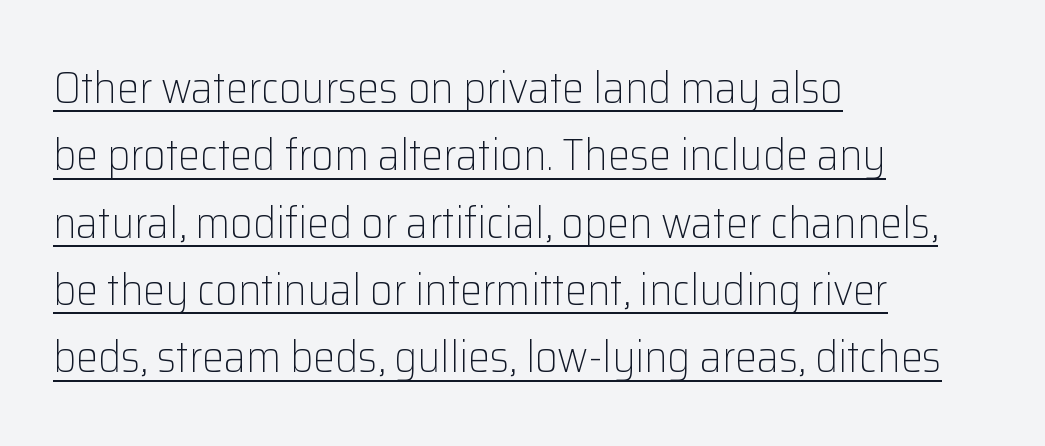
{"serif": "no", "italic": "no", "bold": "no", "weight": "light", "width": "normal", "stroke_contrast": "low", "x_height": "medium", "monospaced": "no", "underline": "yes", "align": "left", "line_spacing": "normal", "line_spacing_ratio": 1.53, "letter_spacing": "normal", "letter_spacing_em": 0.0, "glyph_px": 44}
